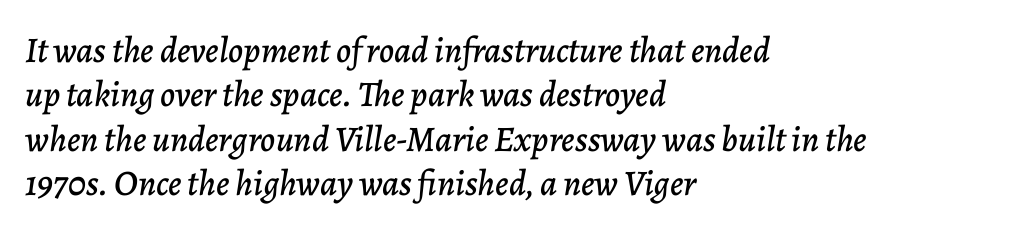
These lines are rendered in a variable-pitch font. Yep, that's italic — everything's leaning. Only glyphs here, with clear space below each row. How are the letters spaced? Ordinarily, with no added tracking.
